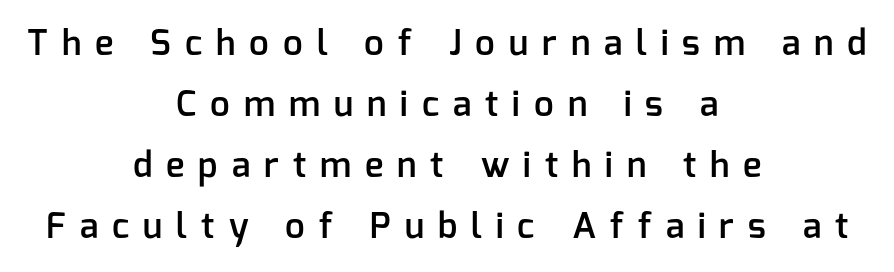
{"serif": "no", "italic": "no", "bold": "semi", "weight": "semibold", "width": "normal", "stroke_contrast": "low", "x_height": "medium", "monospaced": "no", "underline": "no", "align": "center", "line_spacing_ratio": 1.74, "letter_spacing": "wide", "letter_spacing_em": 0.4, "glyph_px": 35}
